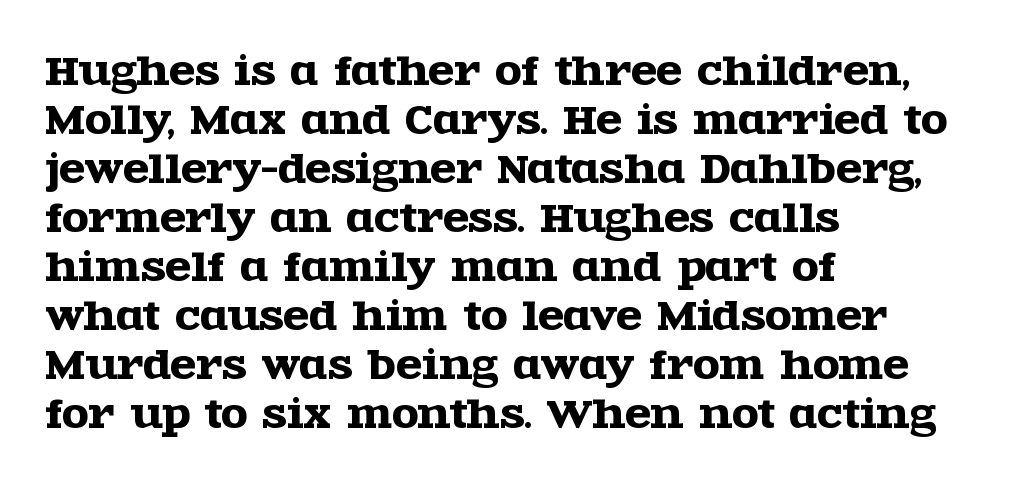
The face used here is proportionally spaced, like ordinary book or web type. Does the copy run flush right? No — it runs flush left. A typesetter would label this face a serif. Tracking here is standard; glyphs follow each other at the usual distance. Ascenders rise straight up at ninety degrees.
